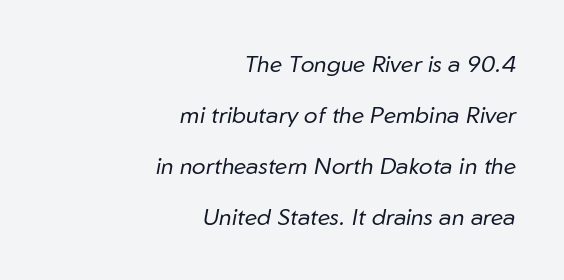
{"italic": "yes", "lean": "right", "slant_degrees": 10, "bold": "no", "underline": "no", "align": "right", "line_spacing": "loose", "line_spacing_ratio": 2.22, "letter_spacing": "normal", "letter_spacing_em": 0.0, "glyph_px": 23}
